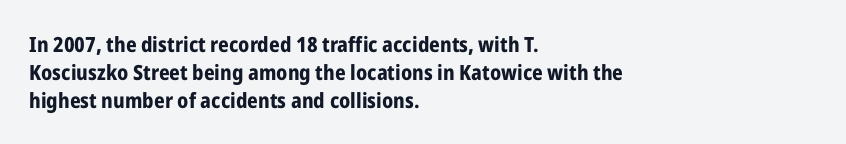
{"italic": "no", "bold": "yes", "underline": "no", "align": "left", "line_spacing": "normal", "line_spacing_ratio": 1.33, "letter_spacing": "normal", "letter_spacing_em": 0.0, "glyph_px": 21}
